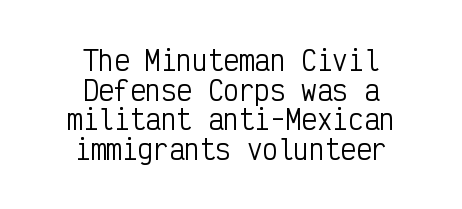
Words float on clear page, feet unadorned. Does the lettering tilt? It doesn't — this is upright. Default kerning and tracking; the words read as compact shapes. Vertical spacing — tight. Where is the straight margin? There isn't one; the lines are centered. The face looks like a standard text weight, possibly lighter.
